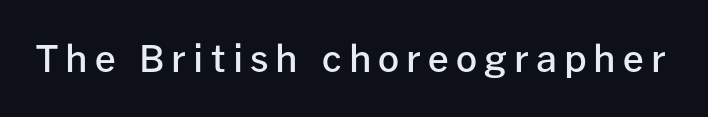
{"serif": "no", "italic": "no", "bold": "semi", "weight": "semibold", "width": "normal", "stroke_contrast": "low", "x_height": "medium", "monospaced": "no", "underline": "no", "glyph_px": 37}
